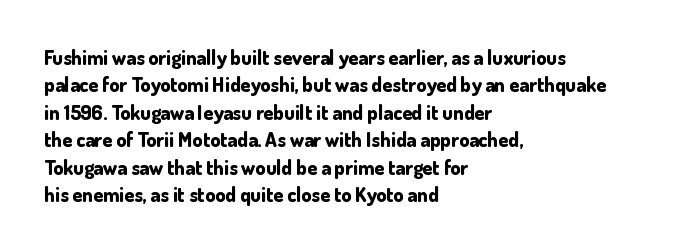
{"italic": "no", "bold": "yes", "underline": "no", "align": "left", "line_spacing": "normal", "line_spacing_ratio": 1.37, "letter_spacing": "normal", "letter_spacing_em": 0.0, "glyph_px": 20}
